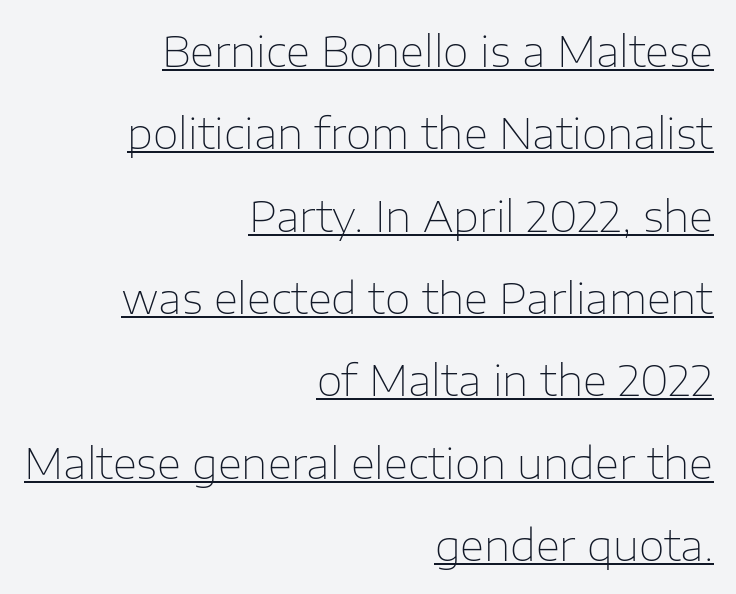
{"serif": "no", "italic": "no", "bold": "no", "weight": "thin", "width": "normal", "stroke_contrast": "low", "x_height": "medium", "monospaced": "no", "underline": "yes", "align": "right", "line_spacing": "loose", "line_spacing_ratio": 1.96, "letter_spacing": "normal", "letter_spacing_em": 0.0, "glyph_px": 42}
